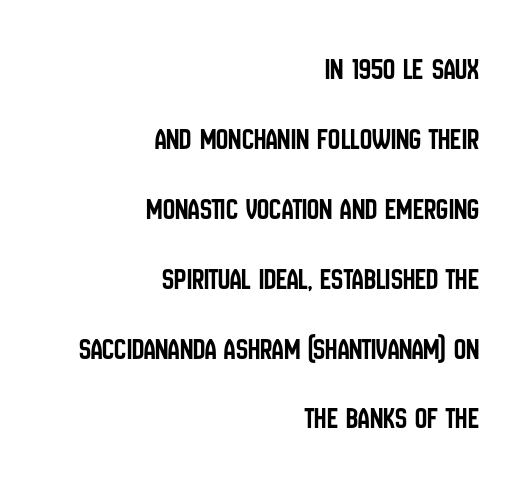
Q: Is the text italic (slanted)? A: No, it is upright.
Q: Is the typeface a serif or a sans-serif typeface? A: Sans-serif.
Q: Is the text underlined? A: No.
Q: How is the paragraph aligned? A: Right-aligned.
Q: Is the spacing between letters normal or unusually wide? A: Normal.
Q: Is the spacing between lines tight, normal or loose? A: Loose.
Q: Width (condensed, normal, or wide)? A: Condensed.
Q: Stroke contrast? A: Low.
Q: x-height? A: Large.
Q: Monospaced? A: No.
